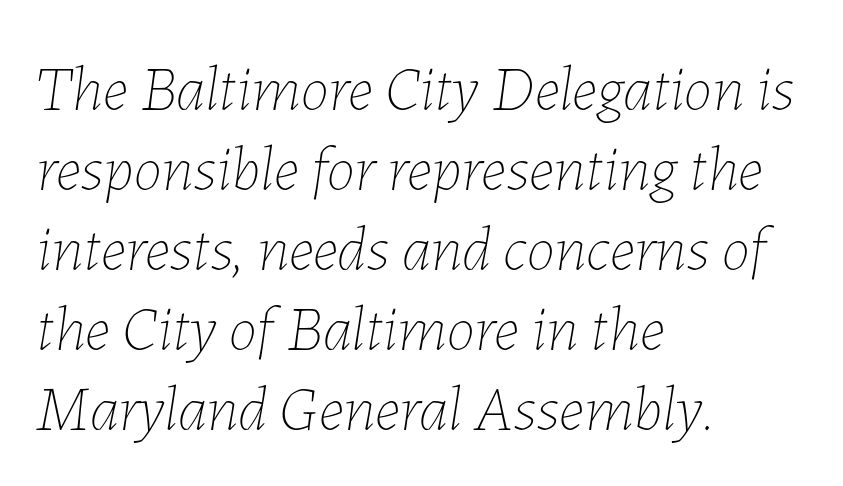
The image shows 64 px thin type, italic (leaning right); set left-aligned, normal line spacing (1.25x), normal letter spacing, not underlined; low stroke contrast and a medium x-height.
